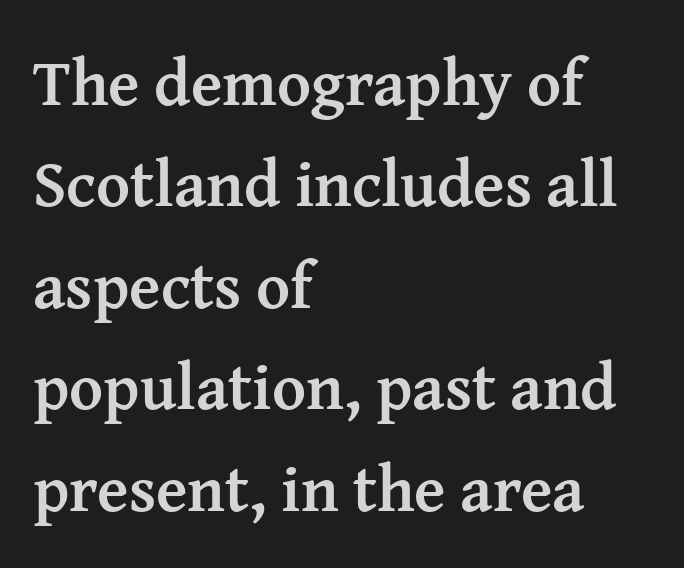
Q: Is the text bold? A: Yes.
Q: Is the text italic (slanted)? A: No, it is upright.
Q: Is the typeface a serif or a sans-serif typeface? A: Serif.
Q: Is the text underlined? A: No.
Q: How is the paragraph aligned? A: Left-aligned.
Q: Is the spacing between letters normal or unusually wide? A: Normal.
Q: Is the spacing between lines tight, normal or loose? A: Normal.
Q: Width (condensed, normal, or wide)? A: Normal.
Q: Stroke contrast? A: Medium.
Q: x-height? A: Medium.
Q: Monospaced? A: No.
